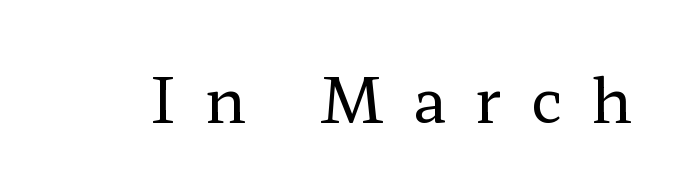
These lines are rendered in a variable-pitch font. Type without underlining. Ordinary non-slanted type is in use. You could only call the tracking loose — the letters float apart. Type style note: has serifs. Weight class: somewhere from thin through regular.
